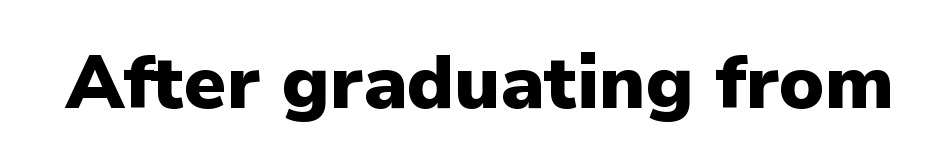
Q: Is the text bold? A: Yes.
Q: Is the text italic (slanted)? A: No, it is upright.
Q: Is the typeface a serif or a sans-serif typeface? A: Sans-serif.
Q: Is the text underlined? A: No.
Q: Is the spacing between letters normal or unusually wide? A: Normal.
Q: Width (condensed, normal, or wide)? A: Normal.
Q: Stroke contrast? A: Low.
Q: x-height? A: Medium.
Q: Monospaced? A: No.
